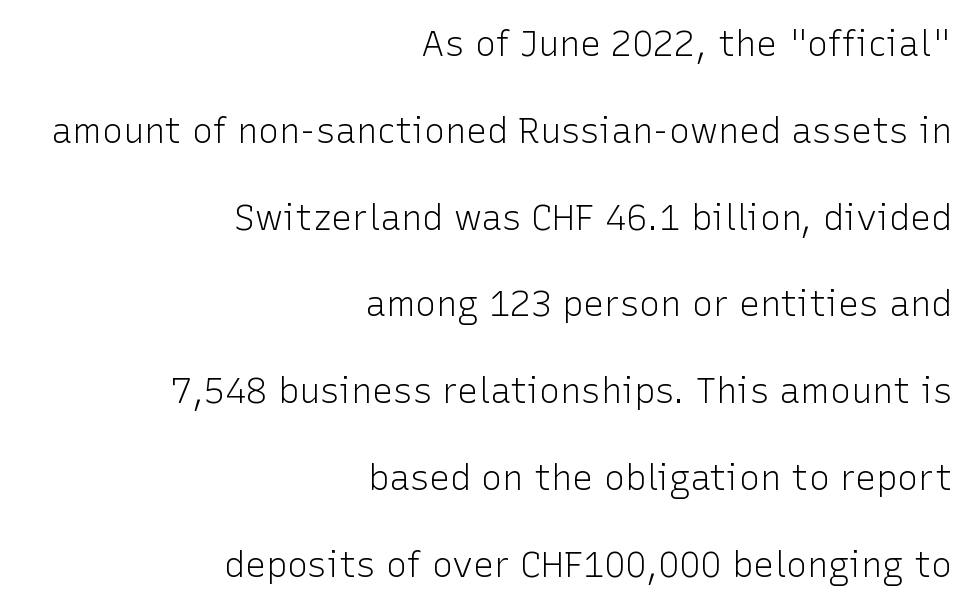
{"serif": "no", "italic": "no", "bold": "no", "weight": "light", "width": "normal", "stroke_contrast": "low", "x_height": "medium", "monospaced": "no", "underline": "no", "align": "right", "line_spacing": "loose", "line_spacing_ratio": 2.48, "letter_spacing": "normal", "letter_spacing_em": 0.0, "glyph_px": 35}
